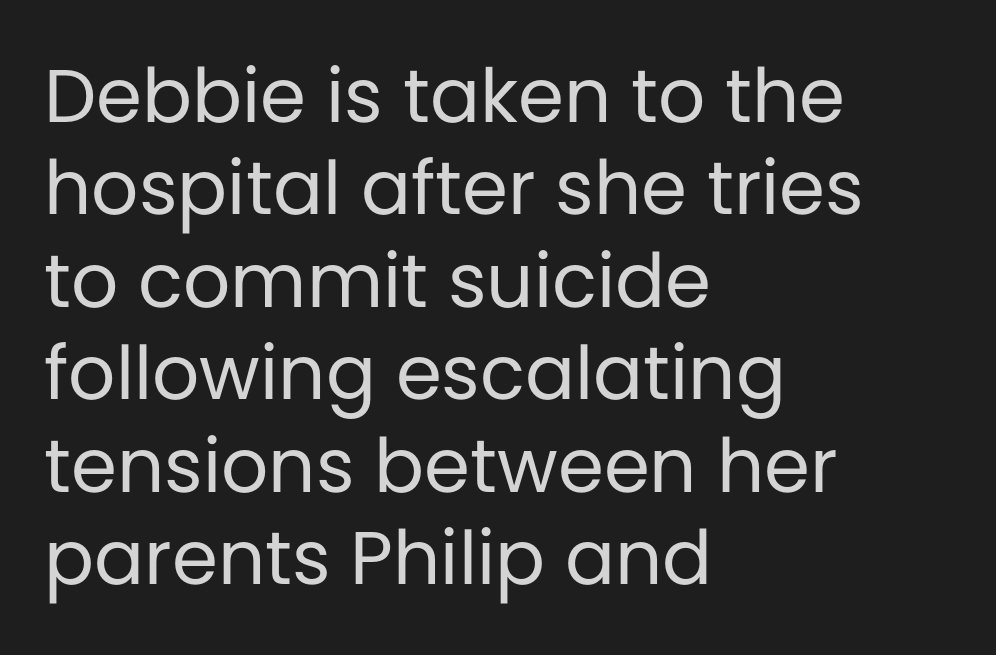
Q: Is the text bold? A: No.
Q: Is the text italic (slanted)? A: No, it is upright.
Q: Is the typeface a serif or a sans-serif typeface? A: Sans-serif.
Q: Is the text underlined? A: No.
Q: How is the paragraph aligned? A: Left-aligned.
Q: Is the spacing between letters normal or unusually wide? A: Normal.
Q: Is the spacing between lines tight, normal or loose? A: Normal.
Q: Width (condensed, normal, or wide)? A: Normal.
Q: Stroke contrast? A: Low.
Q: x-height? A: Large.
Q: Monospaced? A: No.
